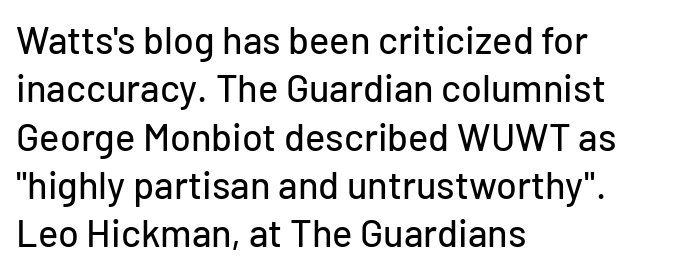
Interline gaps are of average width in this sample. A student would call this left alignment; a typographer would say flush left, rag right. Plain, unruled lines of type. You can tell from the bare stems that sans-serif type was used. Students, note that the glyphs here touch the page at normal intervals. These lines are rendered in a variable-pitch font.
